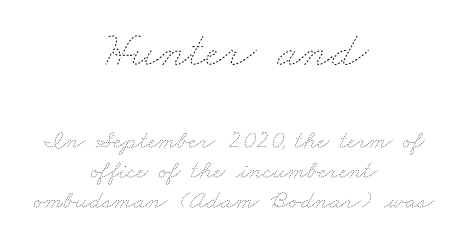
Q: Is the text bold? A: No.
Q: Is the text underlined? A: No.
Q: How is the paragraph aligned? A: Centered.
Q: Is the spacing between letters normal or unusually wide? A: Normal.
Q: Which block of text is set in a larger size, the first (top) or the second (bottom)? A: The first (top) one.
Q: Width (condensed, normal, or wide)? A: Wide.
Q: Stroke contrast? A: Low.
Q: x-height? A: Small.
Q: Monospaced? A: No.
